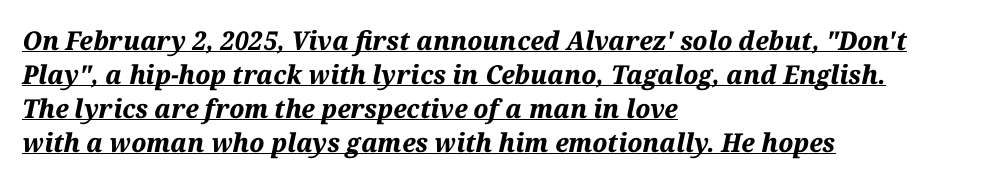
Q: Is the text bold? A: Yes.
Q: Is the text italic (slanted)? A: Yes, it leans right by about 12 degrees.
Q: Is the text underlined? A: Yes.
Q: How is the paragraph aligned? A: Left-aligned.
Q: Is the spacing between letters normal or unusually wide? A: Normal.
Q: Is the spacing between lines tight, normal or loose? A: Normal.
